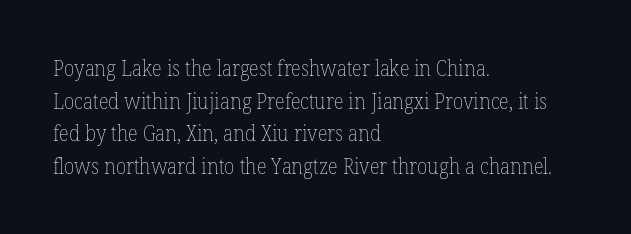
The axis of the letterforms is exactly vertical. Here the glyphs are tracked normally, forming tight word shapes. Descenders hang freely into open space. Line beginnings align vertically; line endings do not. The rows are spaced the way most documents space them.
